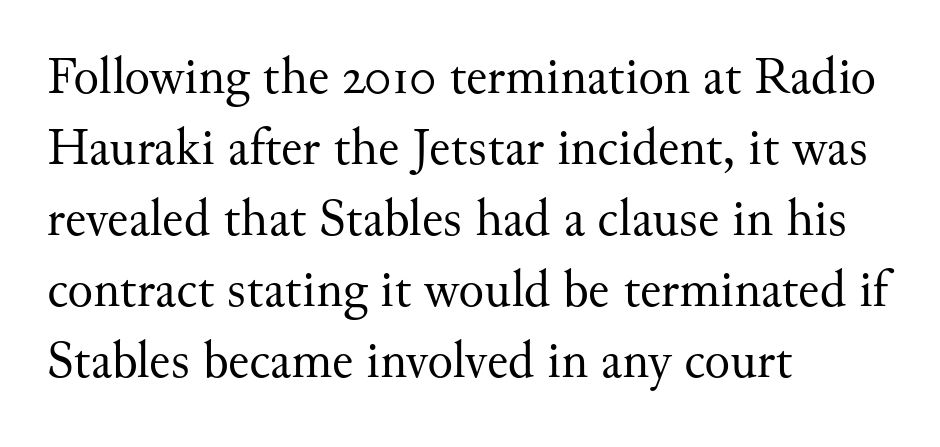
{"serif": "yes", "italic": "no", "bold": "no", "weight": "regular", "width": "normal", "stroke_contrast": "medium", "x_height": "small", "monospaced": "no", "underline": "no", "align": "left", "line_spacing": "normal", "line_spacing_ratio": 1.34, "letter_spacing": "normal", "letter_spacing_em": 0.0, "glyph_px": 53}
